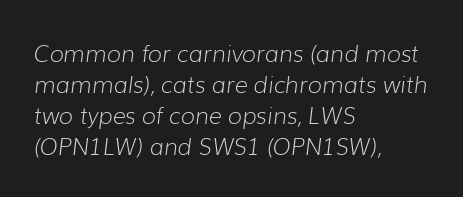
The image shows 23 px text type, italic (leaning right); set left-aligned, normal line spacing (1.35x), normal letter spacing, not underlined.
